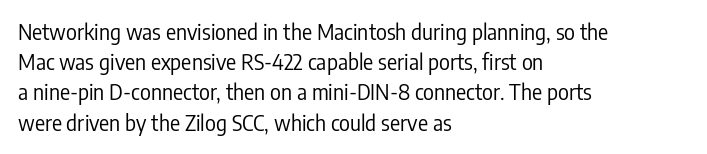
Regarding leading, the lines here are spaced in the standard way. Underline: absent. A classic flush-left, rag-right setting is used for this passage. Every character sits straight up, as roman type does.
